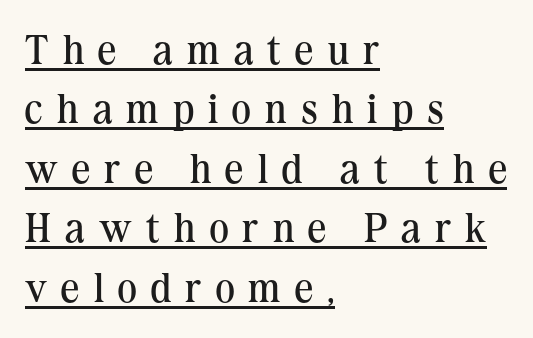
Descenders here cross a horizontal rule under the line. A quiet, ordinary-to-light weight characterises the typeface. The paragraph has a hard left edge and a soft right edge. In terms of letterspacing, this is a distinctly airy, spread setting. Ordinary non-slanted type is in use.
